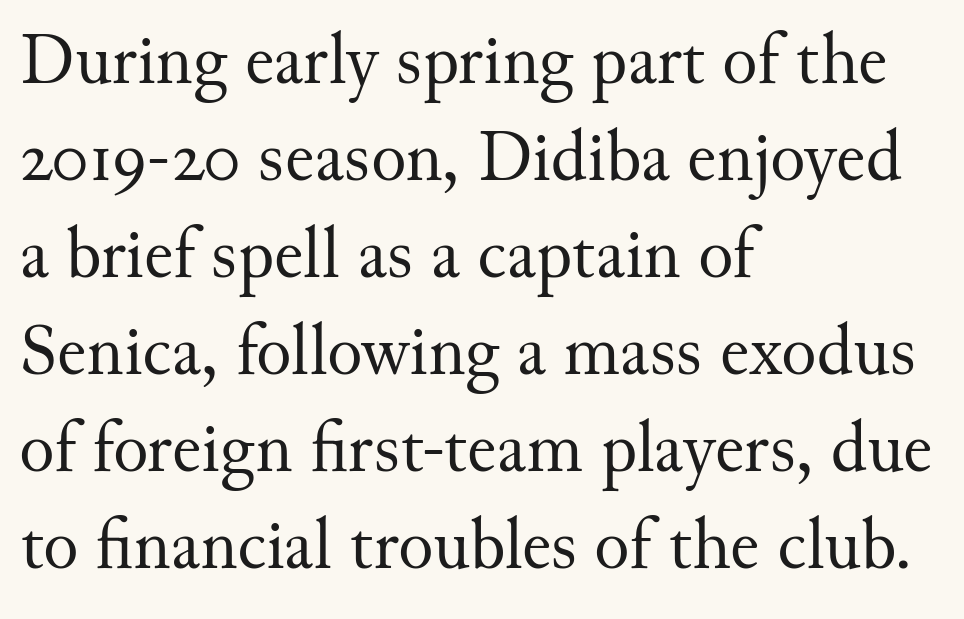
The image shows 73 px regular-weight serif type, upright; set left-aligned, normal line spacing (1.33x), normal letter spacing, not underlined; medium stroke contrast and a small x-height.
